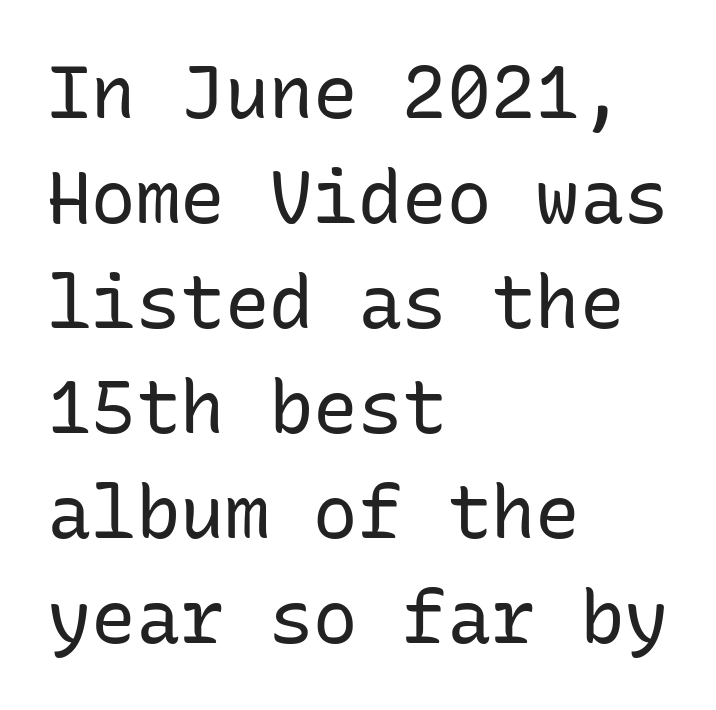
Q: Is the text bold? A: No.
Q: Is the text italic (slanted)? A: No, it is upright.
Q: Is the typeface a serif or a sans-serif typeface? A: Sans-serif.
Q: Is the text underlined? A: No.
Q: How is the paragraph aligned? A: Left-aligned.
Q: Is the spacing between letters normal or unusually wide? A: Normal.
Q: Is the spacing between lines tight, normal or loose? A: Normal.
Q: Width (condensed, normal, or wide)? A: Normal.
Q: Stroke contrast? A: Low.
Q: x-height? A: Medium.
Q: Monospaced? A: Yes.
